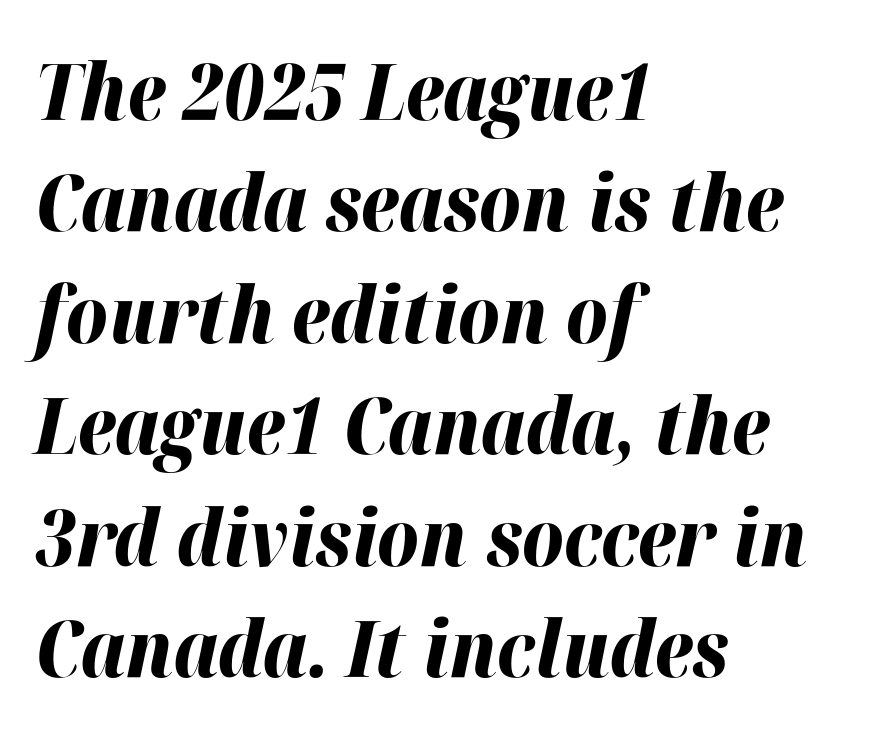
{"italic": "yes", "lean": "right", "slant_degrees": 12, "bold": "yes", "weight": "bold", "width": "normal", "stroke_contrast": "high", "x_height": "medium", "monospaced": "no", "underline": "no", "align": "left", "line_spacing": "normal", "line_spacing_ratio": 1.41, "letter_spacing": "normal", "letter_spacing_em": 0.0, "glyph_px": 79}
